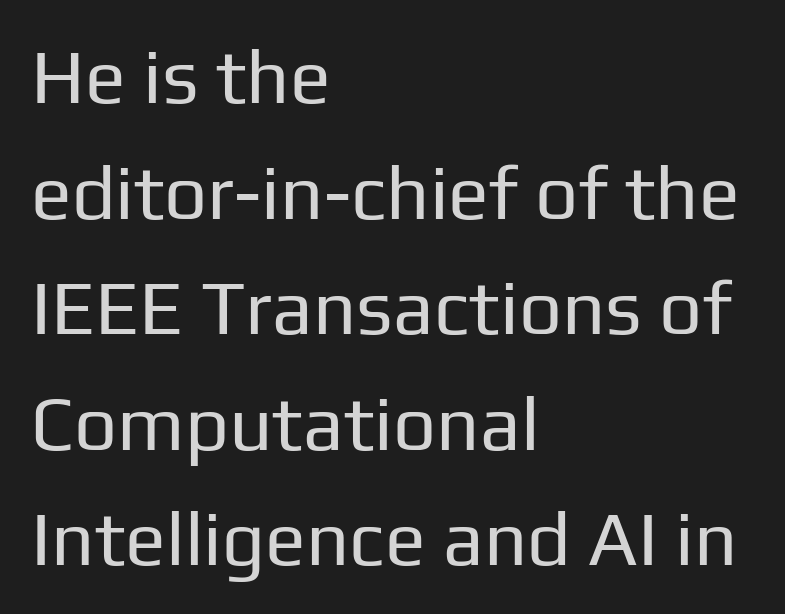
Q: Is the text bold? A: No.
Q: Is the text italic (slanted)? A: No, it is upright.
Q: Is the typeface a serif or a sans-serif typeface? A: Sans-serif.
Q: Is the text underlined? A: No.
Q: How is the paragraph aligned? A: Left-aligned.
Q: Is the spacing between letters normal or unusually wide? A: Normal.
Q: Is the spacing between lines tight, normal or loose? A: Normal.
Q: Width (condensed, normal, or wide)? A: Normal.
Q: Stroke contrast? A: Low.
Q: x-height? A: Medium.
Q: Monospaced? A: No.
